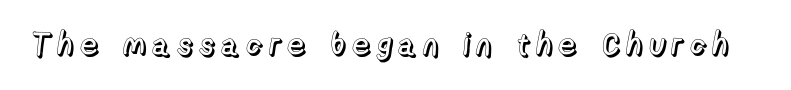
Lines of text with bare space underneath. Here the designer chose a conventional face with non-uniform glyph widths.
